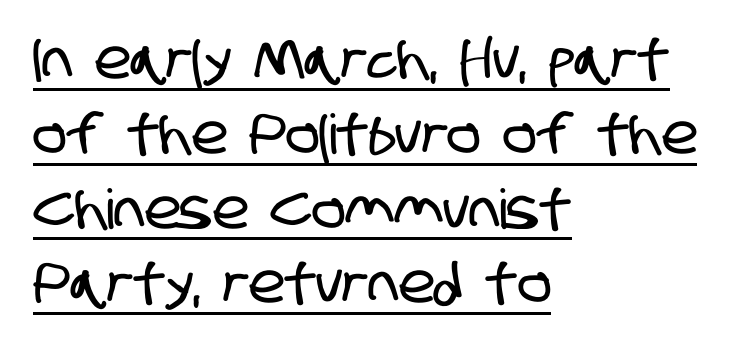
Q: Is the typeface a serif or a sans-serif typeface? A: Sans-serif.
Q: Is the text underlined? A: Yes.
Q: How is the paragraph aligned? A: Left-aligned.
Q: Is the spacing between letters normal or unusually wide? A: Normal.
Q: Is the spacing between lines tight, normal or loose? A: Normal.
Q: Width (condensed, normal, or wide)? A: Condensed.
Q: Stroke contrast? A: Low.
Q: x-height? A: Large.
Q: Monospaced? A: No.
